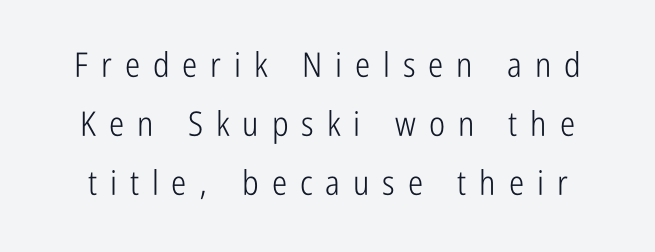
The letters look calm and open, with moderate or lighter stems. A typesetter would call this heavily tracked-out type. You can tell from the bare stems that sans-serif type was used. The font's upright variant was chosen for this text. Is this a fixed-width face? No — the glyphs have proportional, varying widths. The space directly below the letters is spotless.
